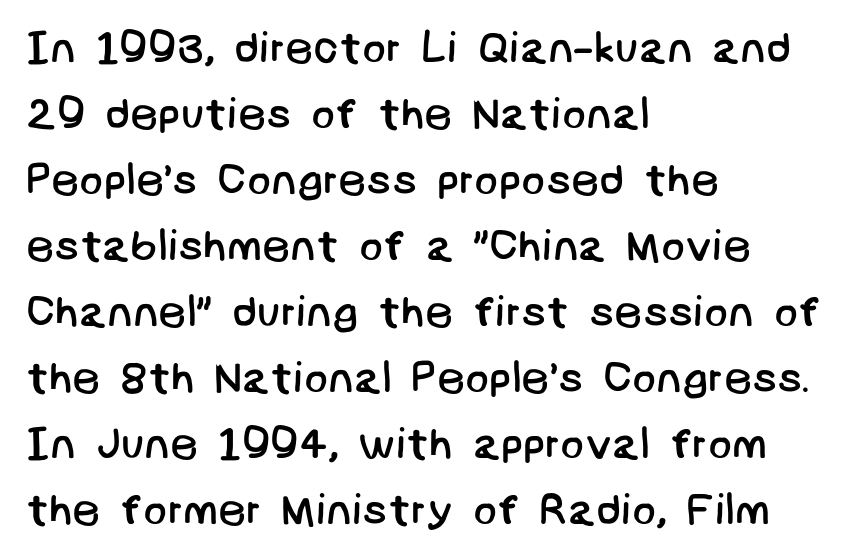
Q: Is the text bold? A: No.
Q: Is the typeface a serif or a sans-serif typeface? A: Sans-serif.
Q: Is the text underlined? A: No.
Q: How is the paragraph aligned? A: Left-aligned.
Q: Is the spacing between letters normal or unusually wide? A: Normal.
Q: Is the spacing between lines tight, normal or loose? A: Normal.
Q: Width (condensed, normal, or wide)? A: Normal.
Q: Stroke contrast? A: Low.
Q: x-height? A: Large.
